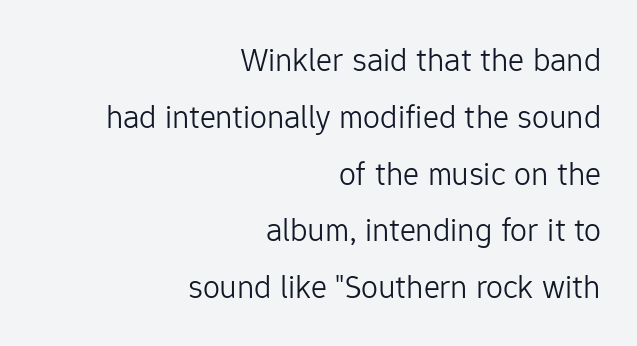
Q: Is the text bold? A: No.
Q: Is the text italic (slanted)? A: No, it is upright.
Q: Is the typeface a serif or a sans-serif typeface? A: Sans-serif.
Q: Is the text underlined? A: No.
Q: How is the paragraph aligned? A: Right-aligned.
Q: Is the spacing between letters normal or unusually wide? A: Normal.
Q: Is the spacing between lines tight, normal or loose? A: Normal.
Q: Width (condensed, normal, or wide)? A: Normal.
Q: Stroke contrast? A: Low.
Q: x-height? A: Medium.
Q: Monospaced? A: No.
